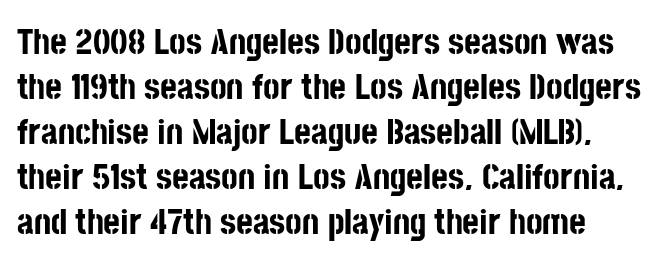
{"serif": "no", "italic": "no", "bold": "yes", "weight": "bold", "width": "condensed", "stroke_contrast": "low", "x_height": "large", "monospaced": "no", "underline": "no", "align": "left", "line_spacing": "normal", "line_spacing_ratio": 1.25, "letter_spacing": "normal", "letter_spacing_em": 0.0, "glyph_px": 36}
